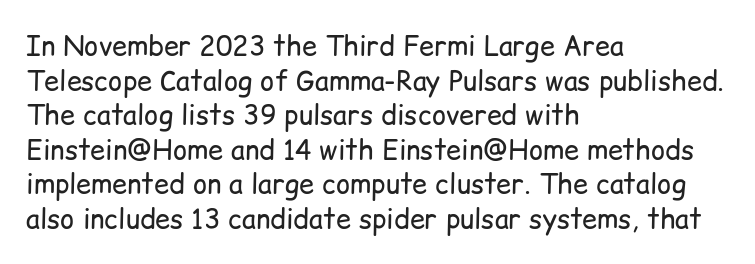
The image shows 27 px text type, upright; set left-aligned, normal line spacing (1.28x), normal letter spacing, not underlined.
